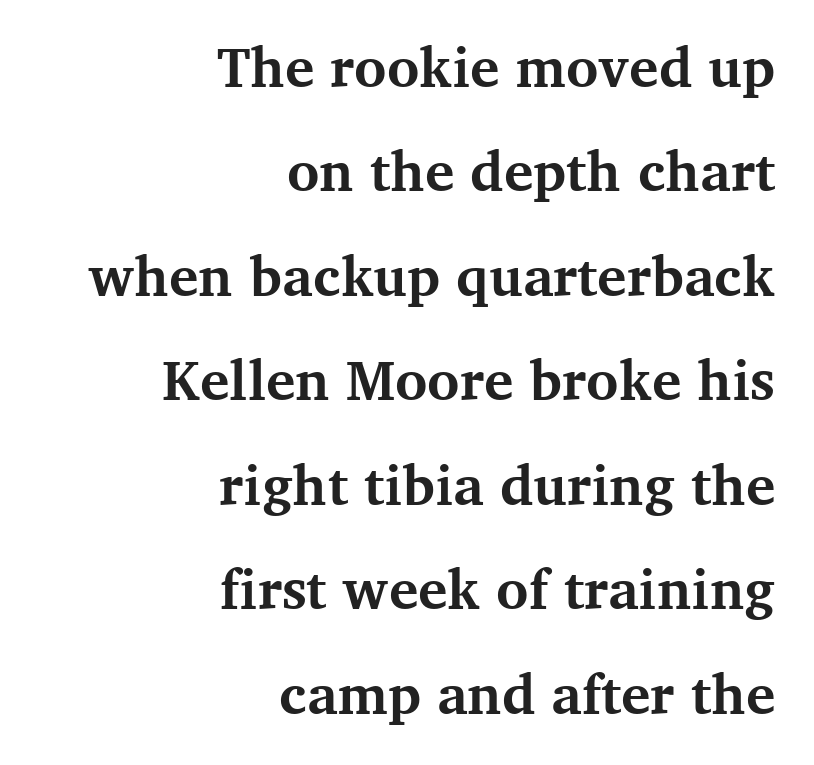
The text block is weighted toward the right margin, trailing off unevenly leftward. Students, observe: this is what heavily led, spacious text looks like. Think of a printed novel: that variable character pitch is what you see here. To sum up the face: it has serifs.
